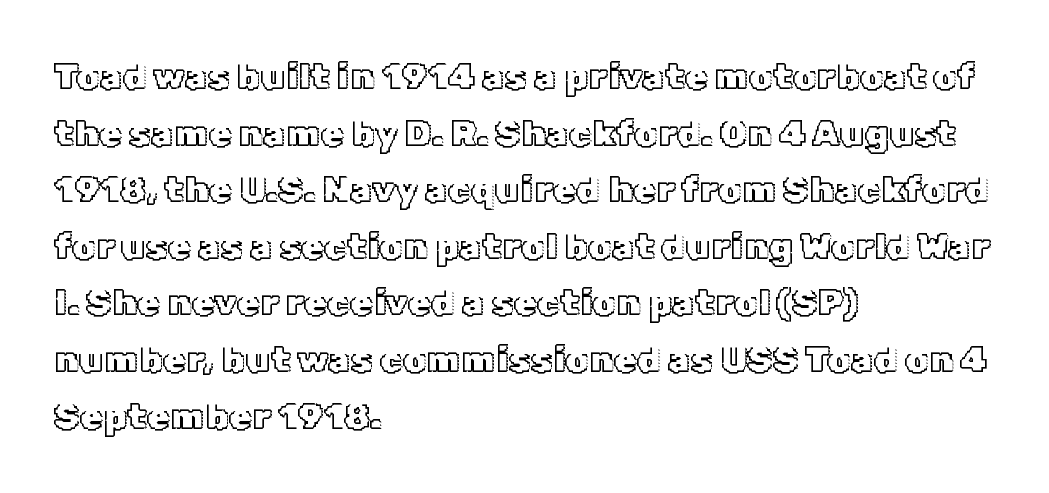
Q: Is the text italic (slanted)? A: No, it is upright.
Q: Is the text underlined? A: No.
Q: How is the paragraph aligned? A: Left-aligned.
Q: Is the spacing between letters normal or unusually wide? A: Normal.
Q: Is the spacing between lines tight, normal or loose? A: Normal.
Q: Width (condensed, normal, or wide)? A: Normal.
Q: x-height? A: Medium.
Q: Monospaced? A: No.
